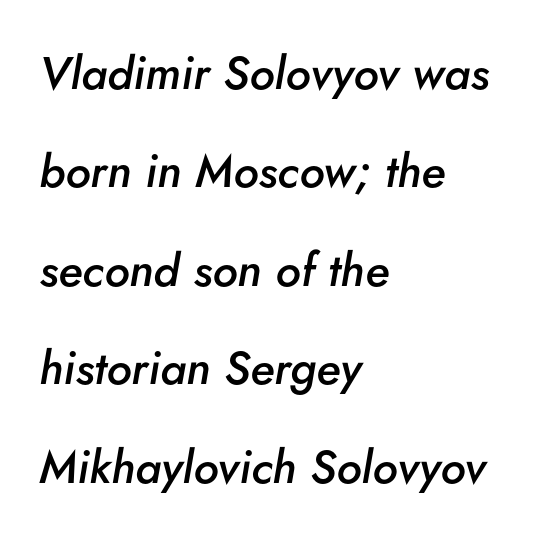
Q: Is the text bold? A: Semi-bold.
Q: Is the text italic (slanted)? A: Yes, it leans right by about 5 degrees.
Q: Is the text underlined? A: No.
Q: How is the paragraph aligned? A: Left-aligned.
Q: Is the spacing between letters normal or unusually wide? A: Normal.
Q: Is the spacing between lines tight, normal or loose? A: Loose.
Q: Width (condensed, normal, or wide)? A: Normal.
Q: Stroke contrast? A: Low.
Q: x-height? A: Small.
Q: Monospaced? A: No.
